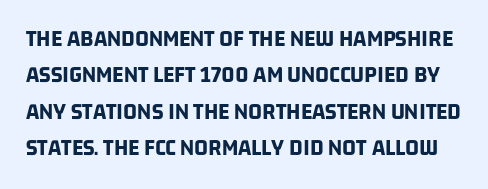
{"bold": "yes", "underline": "no", "line_spacing": "normal", "line_spacing_ratio": 1.52, "letter_spacing": "normal", "letter_spacing_em": 0.0, "glyph_px": 24}
